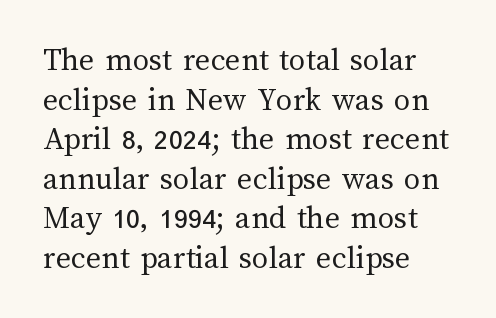
A bare baseline throughout the passage. You could not count columns in this text — the font is proportionally spaced. Each word holds together tightly as a unit, with standard inter-letter gaps. The setting favours the left margin, as ordinary paragraphs usually do. The letters look calm and open, with moderate or lighter stems.
